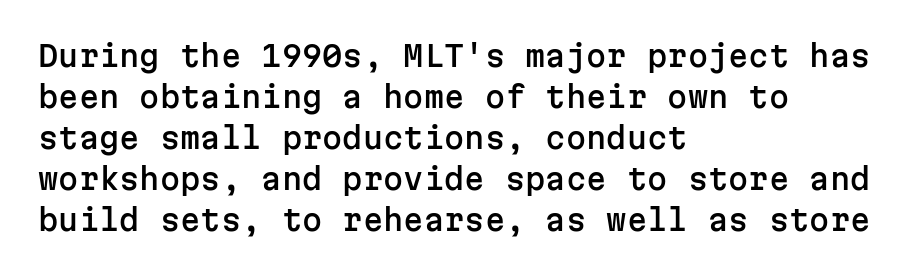
{"serif": "no", "italic": "no", "width": "normal", "stroke_contrast": "low", "x_height": "medium", "monospaced": "yes", "underline": "no", "align": "left", "line_spacing": "normal", "line_spacing_ratio": 1.41, "letter_spacing": "normal", "letter_spacing_em": 0.0, "glyph_px": 29}
